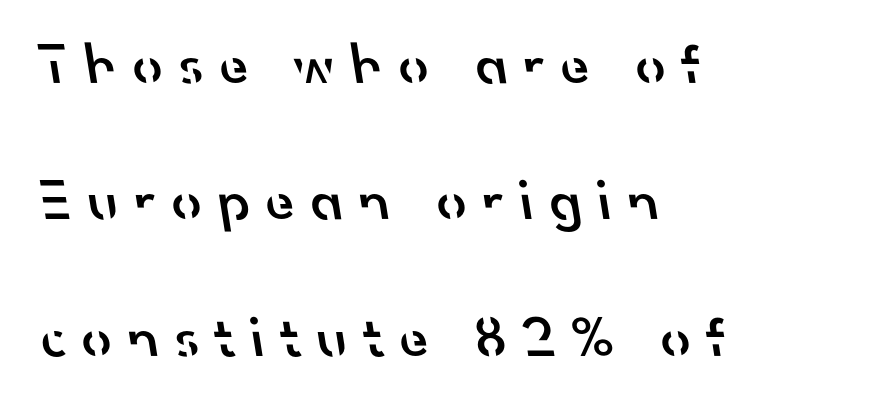
Set as a demibold, roughly 600 on the weight scale. Words float on clear page, feet unadorned. The face used here is proportionally spaced, like ordinary book or web type. These lines have a slow, spaced-out rhythm from letter to letter. The vertical gap from one line to the next is large.
